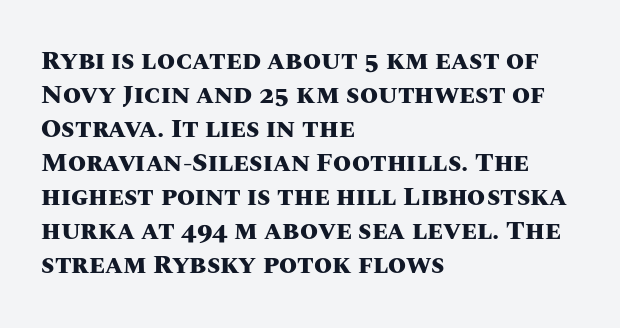
{"italic": "no", "bold": "yes", "underline": "no", "align": "left", "line_spacing": "normal", "line_spacing_ratio": 1.31, "letter_spacing": "normal", "letter_spacing_em": 0.0, "glyph_px": 26}
